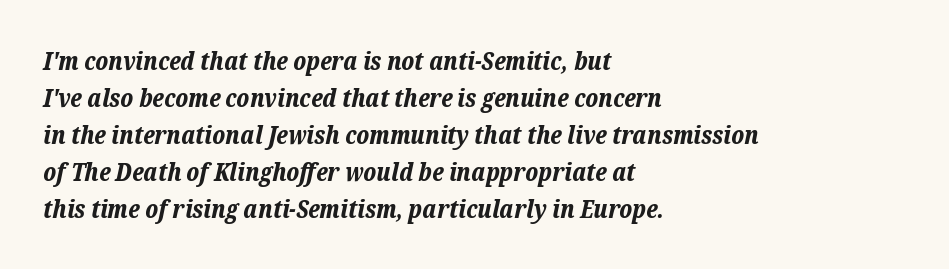
Descenders are the only things crossing below the line. The vertical gap from one line to the next is medium. Short and long lines alike share a common starting point at left. Is the type slanted? Yes — the strokes lean at a clear angle.
